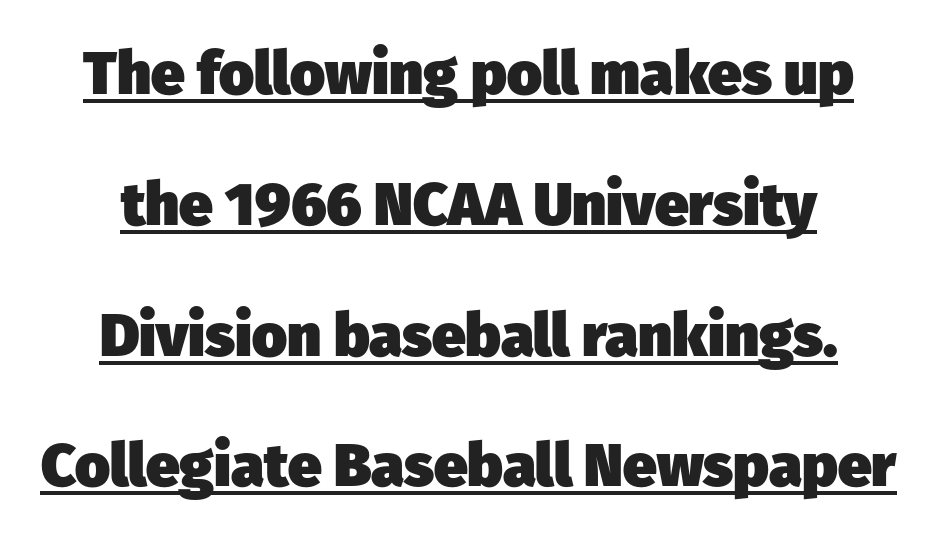
{"serif": "no", "bold": "yes", "weight": "heavy", "width": "normal", "stroke_contrast": "low", "x_height": "medium", "monospaced": "no", "underline": "yes", "line_spacing": "loose", "line_spacing_ratio": 2.18, "letter_spacing": "normal", "letter_spacing_em": 0.0, "glyph_px": 60}
